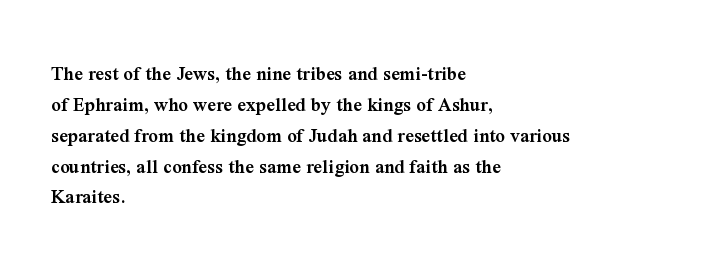
{"italic": "no", "bold": "semi", "underline": "no", "align": "left", "line_spacing": "normal", "line_spacing_ratio": 1.47, "letter_spacing": "normal", "letter_spacing_em": 0.0, "glyph_px": 21}
